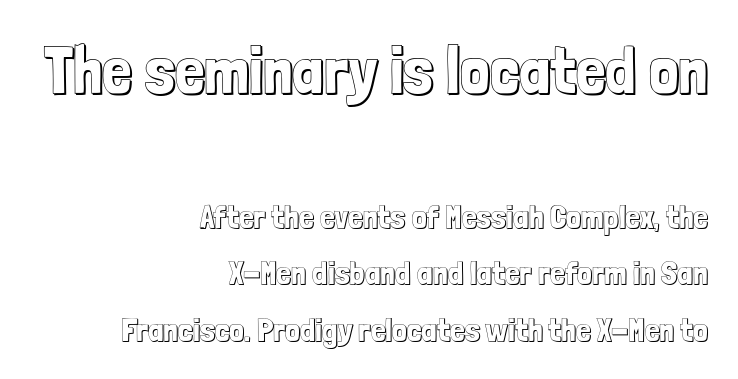
{"italic": "no", "width": "condensed", "x_height": "medium", "monospaced": "no", "underline": "no", "align": "right", "line_spacing_ratio": 1.71, "letter_spacing": "normal", "letter_spacing_em": 0.0, "larger_block": "first", "size_ratio": 2.0, "glyph_px": 66}
